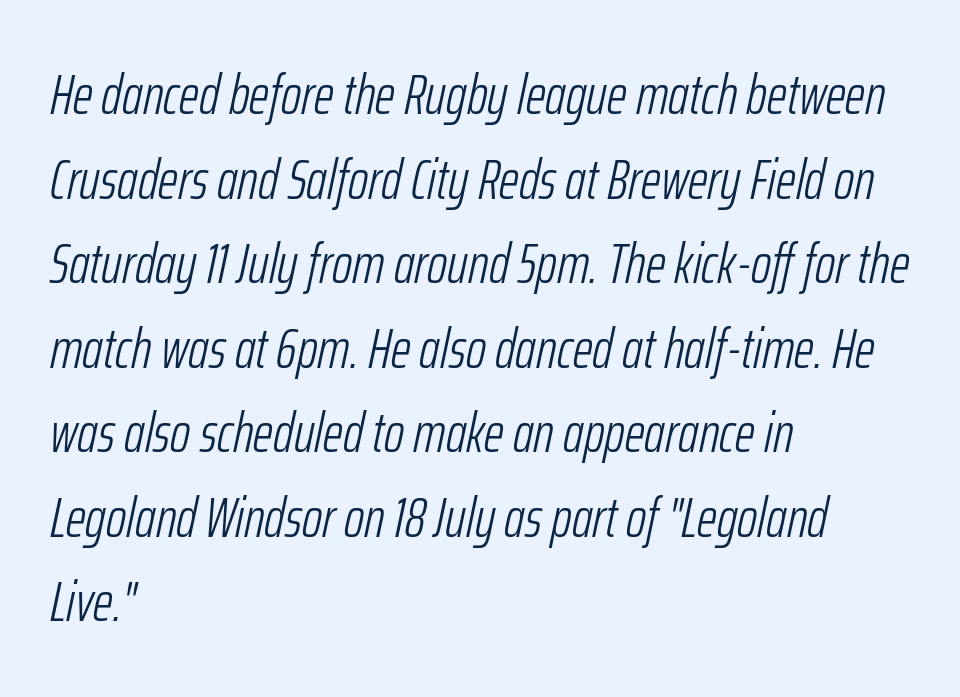
Q: Is the text bold? A: No.
Q: Is the text italic (slanted)? A: Yes, it leans right by about 12 degrees.
Q: Is the text underlined? A: No.
Q: How is the paragraph aligned? A: Left-aligned.
Q: Is the spacing between letters normal or unusually wide? A: Normal.
Q: Is the spacing between lines tight, normal or loose? A: Normal.
Q: Width (condensed, normal, or wide)? A: Condensed.
Q: Stroke contrast? A: Low.
Q: x-height? A: Medium.
Q: Monospaced? A: No.
